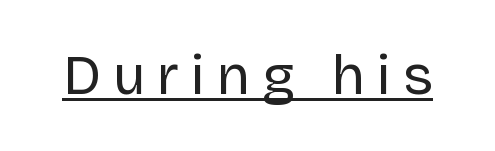
Q: Is the text bold? A: No.
Q: Is the text italic (slanted)? A: No, it is upright.
Q: Is the typeface a serif or a sans-serif typeface? A: Sans-serif.
Q: Is the text underlined? A: Yes.
Q: Is the spacing between letters normal or unusually wide? A: Unusually wide.
Q: Width (condensed, normal, or wide)? A: Normal.
Q: Stroke contrast? A: Low.
Q: x-height? A: Large.
Q: Monospaced? A: No.
